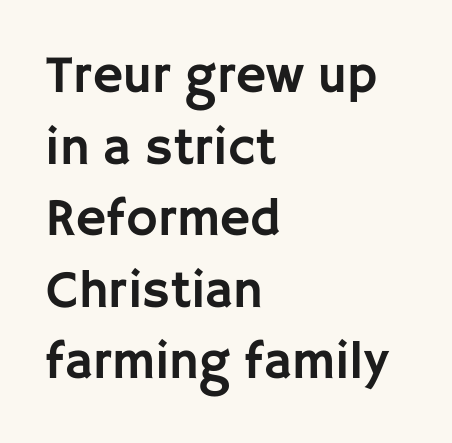
The image shows 53 px sans-serif type, upright; set left-aligned, normal line spacing (1.35x), normal letter spacing, not underlined; low stroke contrast and a large x-height.
